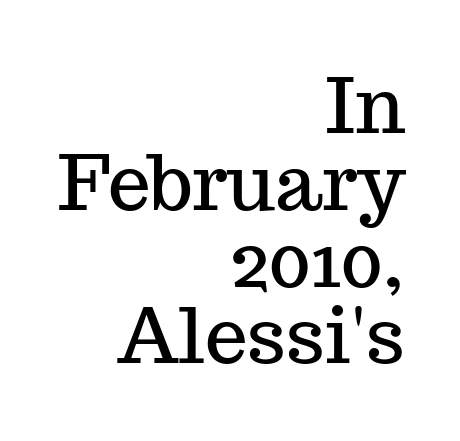
{"serif": "yes", "italic": "no", "width": "normal", "stroke_contrast": "medium", "x_height": "medium", "monospaced": "no", "underline": "no", "align": "right", "line_spacing": "tight", "line_spacing_ratio": 1.01, "letter_spacing": "normal", "letter_spacing_em": 0.0, "glyph_px": 76}
